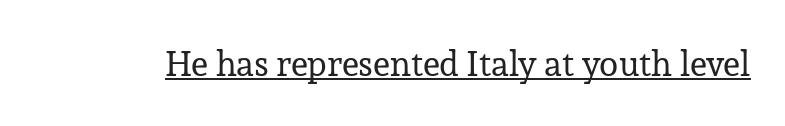
Q: Is the text bold? A: No.
Q: Is the text italic (slanted)? A: No, it is upright.
Q: Is the typeface a serif or a sans-serif typeface? A: Serif.
Q: Is the text underlined? A: Yes.
Q: Is the spacing between letters normal or unusually wide? A: Normal.
Q: Width (condensed, normal, or wide)? A: Normal.
Q: Stroke contrast? A: Low.
Q: x-height? A: Medium.
Q: Monospaced? A: No.
